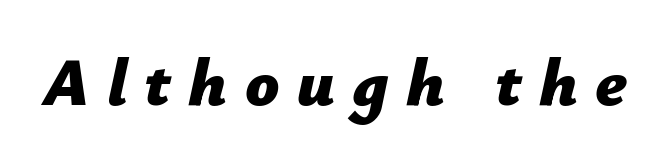
{"italic": "yes", "lean": "right", "slant_degrees": 12, "bold": "yes", "weight": "bold", "width": "normal", "stroke_contrast": "low", "x_height": "medium", "monospaced": "no", "underline": "no", "letter_spacing": "wide", "letter_spacing_em": 0.26, "glyph_px": 67}
